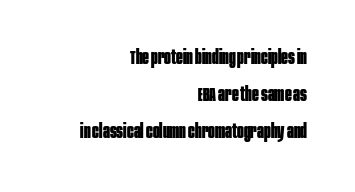
As a designer I'd log this as weight 700, bold. Unlike italic type, these characters show no tilt at all. This sample is right-justified, so line beginnings fall wherever the words allow. Each word holds together tightly as a unit, with standard inter-letter gaps.
